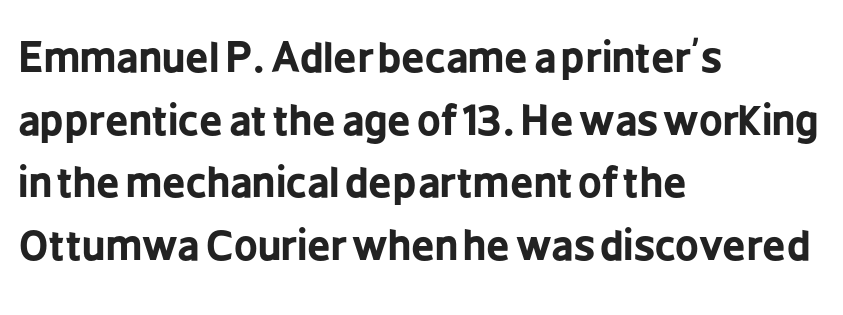
Is this a sans? Yes — the strokes have no serifs. Character widths vary here, with narrow letters taking less room than wide ones. The line texture is even and compact thanks to regular tracking. What's the leading like? Ordinary, nothing unusual. Every stem runs plumb, perpendicular to the baseline. Is the block centered? No — it sits flush against the left margin.
